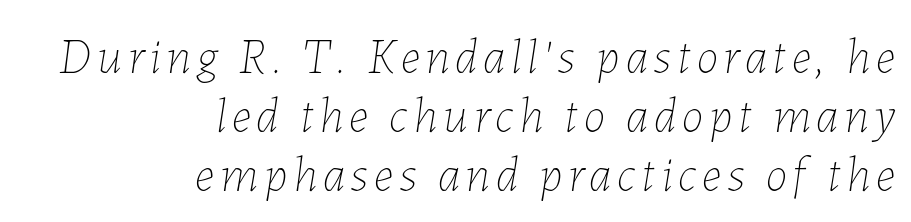
Q: Is the text bold? A: No.
Q: Is the text italic (slanted)? A: Yes, it leans right by about 7 degrees.
Q: Is the text underlined? A: No.
Q: How is the paragraph aligned? A: Right-aligned.
Q: Width (condensed, normal, or wide)? A: Normal.
Q: Stroke contrast? A: Low.
Q: x-height? A: Medium.
Q: Monospaced? A: No.
